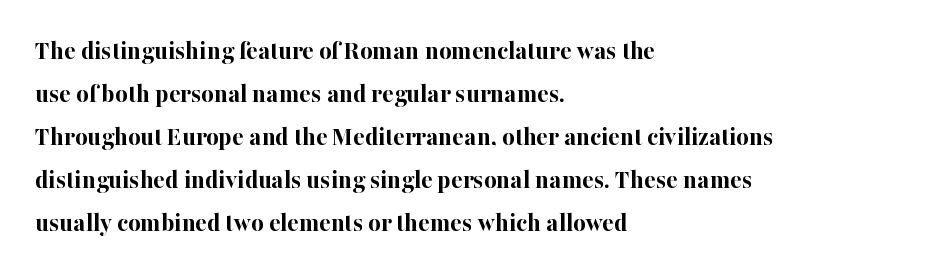
Typesetter's note: full bold, strokes at maximum text heaviness. Quick note: interline space is typical. Compared with a centered layout, this one pins lines to the left instead. Tall strokes in this sample are plumb rather than angled. The tracking reads as untouched default to a designer's eye. Has an underline been added? It has not.
